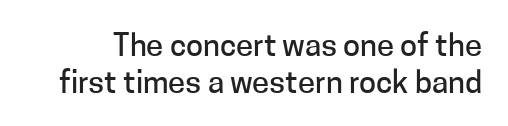
Standard letterfit; no display-style spreading of the glyphs. This sample has the flowing, uneven cadence of proportional lettering. Quick note: underline off. The lettering stays uniformly vertical, giving the passage a roman look.
